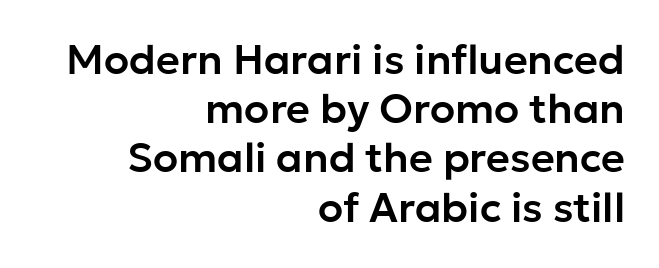
{"serif": "no", "italic": "no", "width": "normal", "stroke_contrast": "low", "x_height": "medium", "monospaced": "no", "underline": "no", "align": "right", "line_spacing_ratio": 1.2, "letter_spacing": "normal", "letter_spacing_em": 0.0, "glyph_px": 41}
